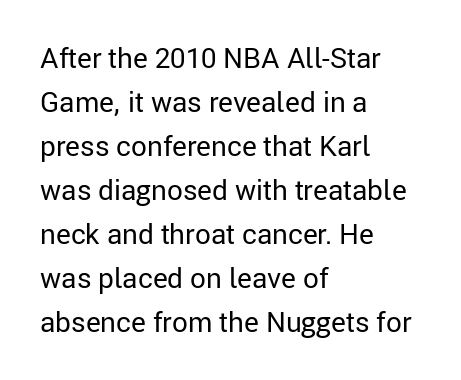
Unlike a traditional serif, this face leaves its strokes unadorned. Leftover space on each line is placed entirely after the last word. Is this a fixed-width face? No — the glyphs have proportional, varying widths. Has an underline been added? It has not. Style check: upright. Each stroke keeps to a modest, everyday thickness or less.
